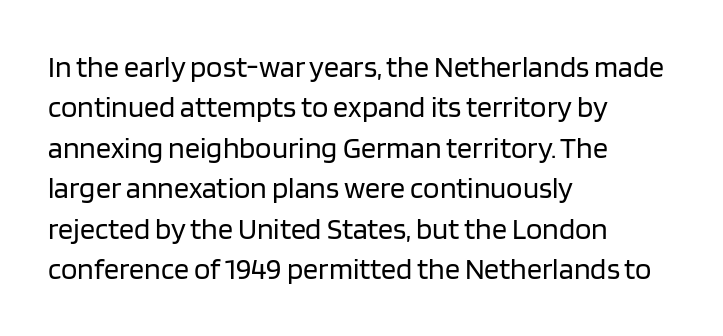
{"serif": "no", "italic": "no", "bold": "no", "weight": "regular", "width": "normal", "stroke_contrast": "low", "x_height": "large", "monospaced": "no", "underline": "no", "align": "left", "line_spacing": "normal", "line_spacing_ratio": 1.35, "letter_spacing": "normal", "letter_spacing_em": 0.0, "glyph_px": 30}
